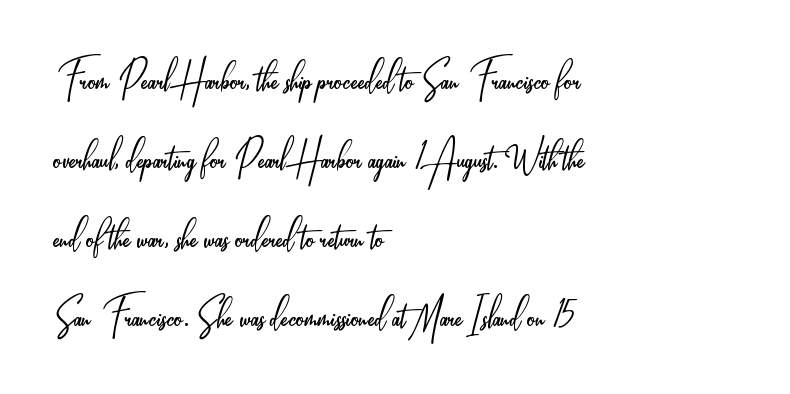
Unlike a traditional serif, this face leaves its strokes unadorned. Each stroke keeps to a modest, everyday thickness or less. Leading matches the norm, producing a regular column. A typesetter would call this proportional, since set widths differ per character.
